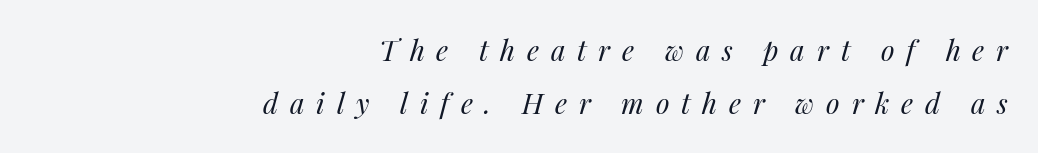
Successive baselines arrive slowly, with a big drop between each. Think of a printed novel: that variable character pitch is what you see here. You can tell it's italic because the verticals aren't actually vertical. The characters are drawn with everyday or finer stroke widths. The letters are spread apart with noticeably loose tracking. Horizontal alignment here is rightward, an uncommon choice for prose.
